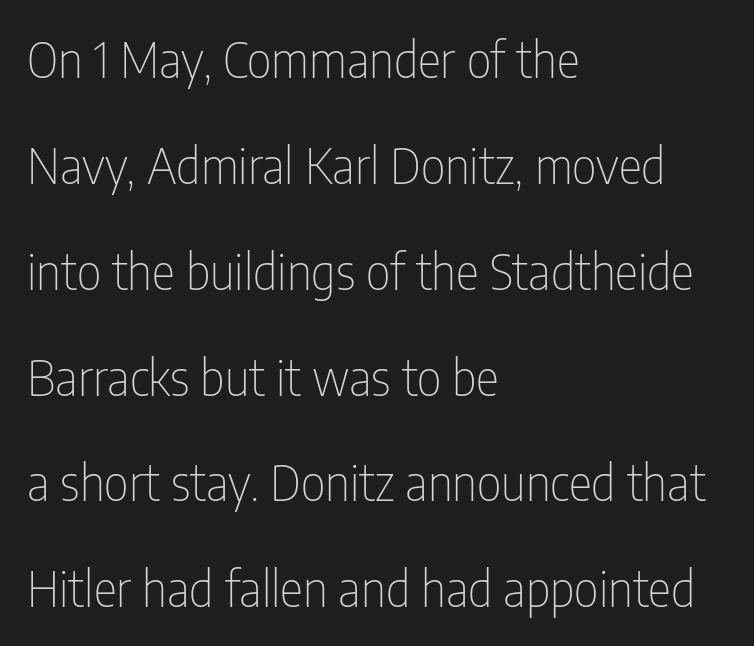
{"serif": "no", "italic": "no", "bold": "no", "weight": "thin", "width": "condensed", "stroke_contrast": "low", "x_height": "medium", "monospaced": "no", "underline": "no", "align": "left", "line_spacing": "loose", "line_spacing_ratio": 2.16, "letter_spacing": "normal", "letter_spacing_em": 0.0, "glyph_px": 49}
